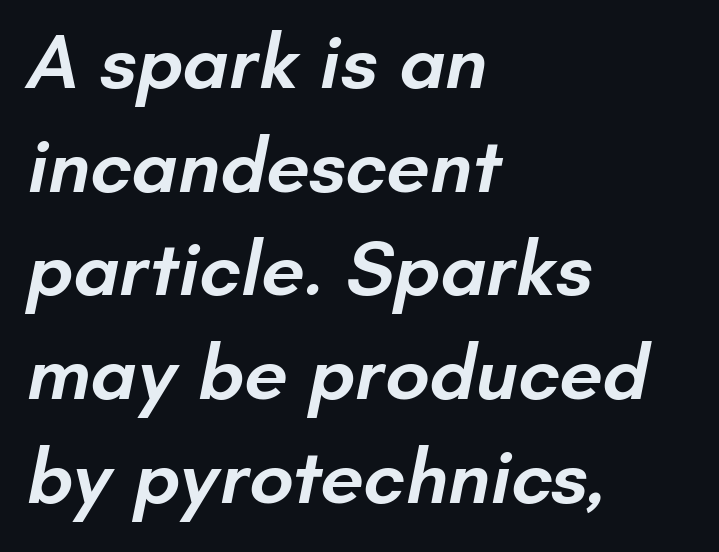
Baseline-to-baseline distance is the conventional proportion of letter height. The rendering keeps characters at their native spacing. The letters advance in unequal steps, a hallmark of proportional type. The strip under each line holds only bare page. These lines stack with their left ends in a neat column.
